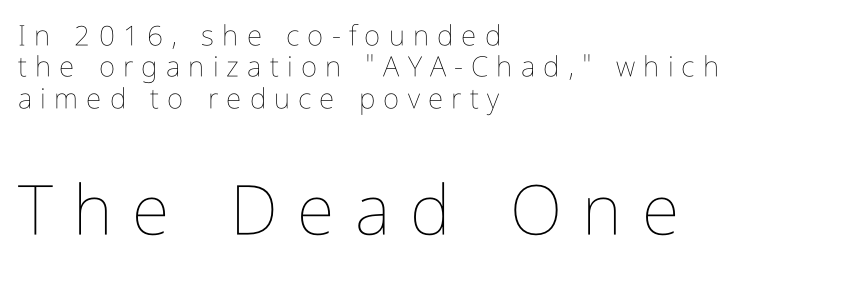
{"italic": "no", "bold": "no", "weight": "thin", "width": "condensed", "stroke_contrast": "low", "x_height": "medium", "monospaced": "no", "underline": "no", "align": "left", "line_spacing": "tight", "line_spacing_ratio": 1.12, "letter_spacing": "wide", "letter_spacing_em": 0.29, "larger_block": "second", "size_ratio": 2.46, "glyph_px": 69}
